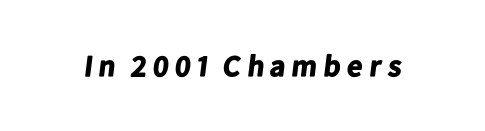
The image shows 30 px bold sans-serif type; set not underlined; low stroke contrast and a medium x-height.
